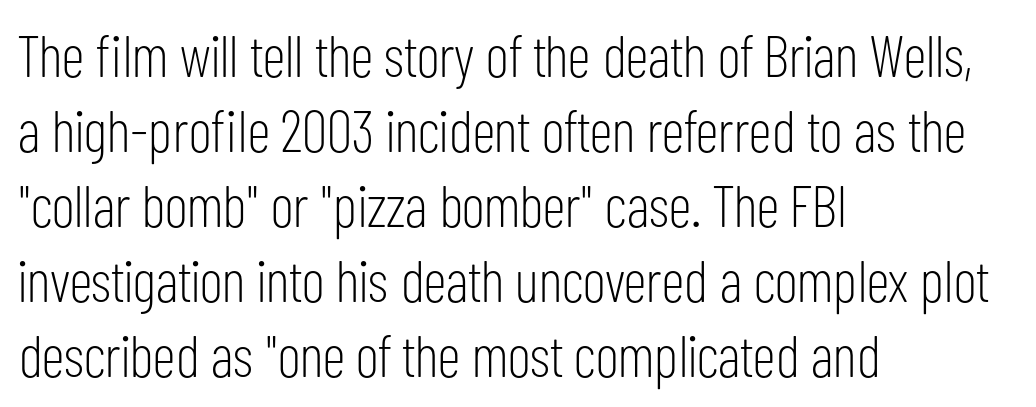
The image shows 59 px light, condensed sans-serif type, upright; set left-aligned, normal line spacing (1.27x), normal letter spacing, not underlined; low stroke contrast and a medium x-height.
